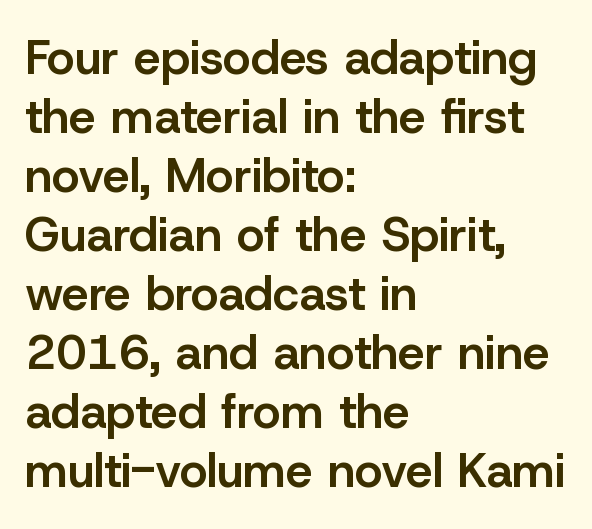
Unlike italic type, these characters show no tilt at all. The passage shown is semibold, sitting just below true bold. Compared with a centered layout, this one pins lines to the left instead. Beneath every word, the page is bare.
